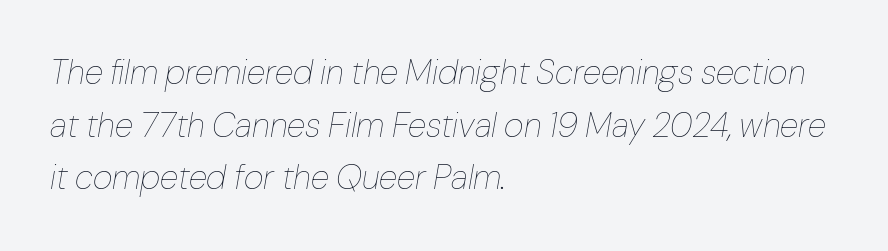
Q: Is the text bold? A: No.
Q: Is the text italic (slanted)? A: Yes, it leans right by about 10 degrees.
Q: Is the text underlined? A: No.
Q: How is the paragraph aligned? A: Left-aligned.
Q: Is the spacing between letters normal or unusually wide? A: Normal.
Q: Is the spacing between lines tight, normal or loose? A: Normal.
Q: Width (condensed, normal, or wide)? A: Normal.
Q: Stroke contrast? A: Low.
Q: x-height? A: Medium.
Q: Monospaced? A: No.
